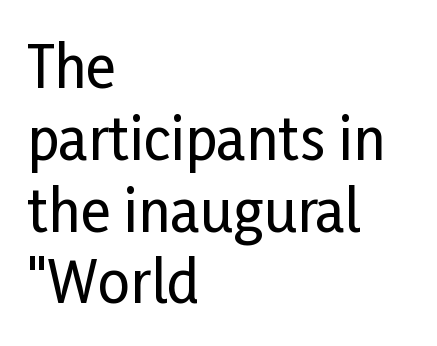
{"serif": "no", "italic": "no", "width": "condensed", "stroke_contrast": "low", "x_height": "medium", "monospaced": "no", "underline": "no", "align": "left", "line_spacing": "normal", "line_spacing_ratio": 1.26, "letter_spacing": "normal", "letter_spacing_em": 0.0, "glyph_px": 57}
